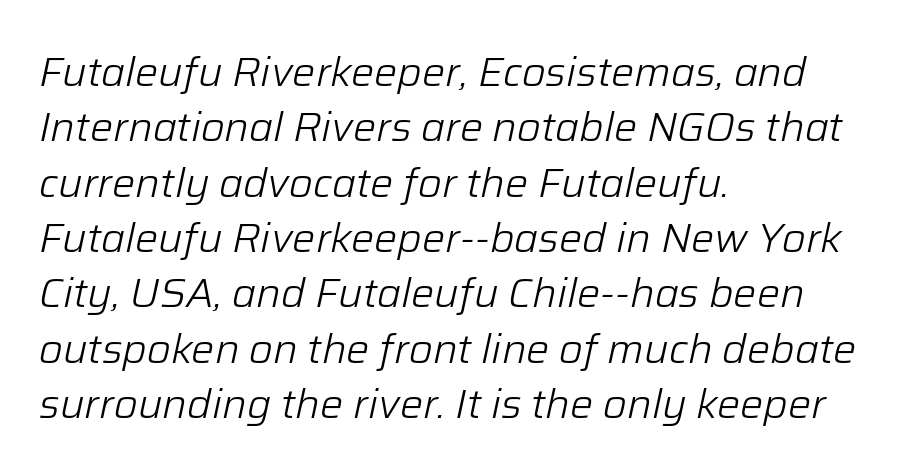
The image shows 41 px light type, italic (leaning right); set left-aligned, normal line spacing (1.35x), normal letter spacing, not underlined; low stroke contrast and a medium x-height.
